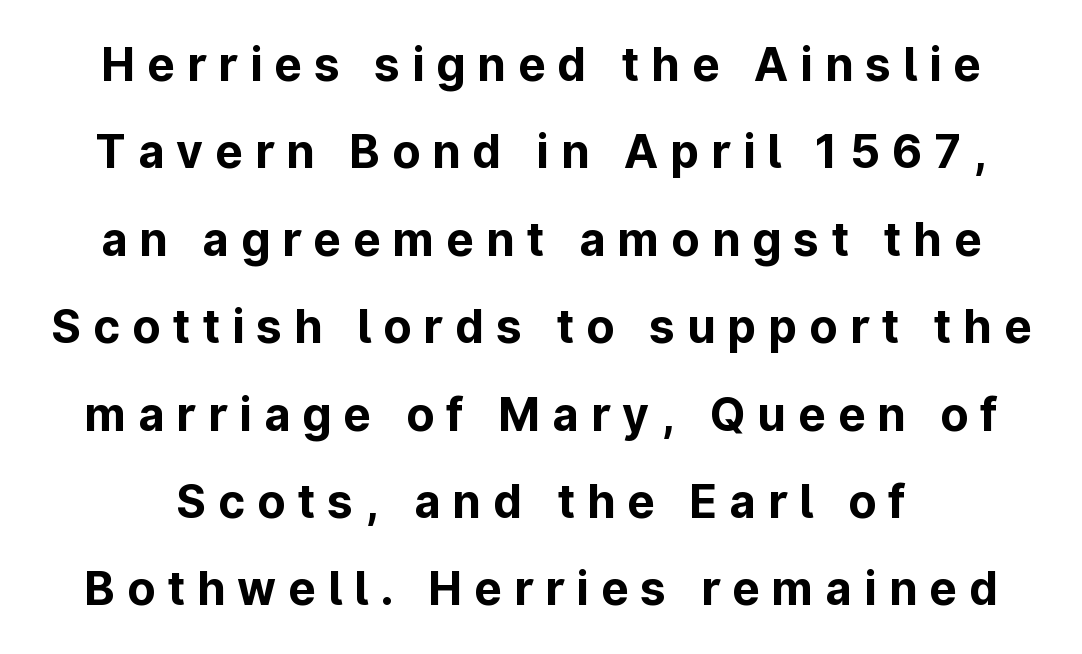
{"serif": "no", "italic": "no", "bold": "yes", "weight": "bold", "width": "normal", "stroke_contrast": "low", "x_height": "medium", "monospaced": "no", "underline": "no", "line_spacing": "loose", "line_spacing_ratio": 1.9, "letter_spacing": "wide", "letter_spacing_em": 0.26, "glyph_px": 46}
